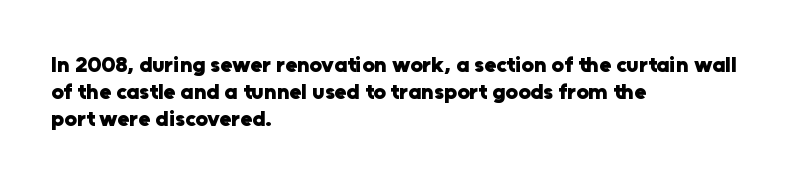
The setting favours the left margin, as ordinary paragraphs usually do. The strip under each line holds only bare page. Every letter is thick-stroked: bold, no question. In terms of posture, this sample is upright. Is the letter spacing exaggerated? No — it looks like the ordinary default.
